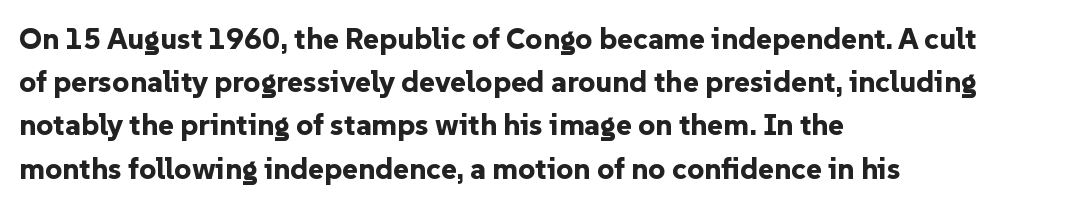
{"serif": "no", "italic": "no", "bold": "yes", "weight": "bold", "width": "normal", "stroke_contrast": "low", "x_height": "medium", "monospaced": "no", "underline": "no", "align": "left", "line_spacing": "normal", "line_spacing_ratio": 1.44, "letter_spacing": "normal", "letter_spacing_em": 0.0, "glyph_px": 30}
